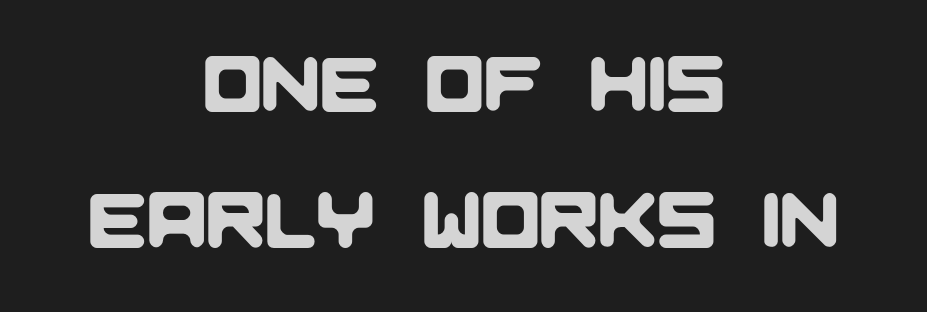
Q: Is the typeface a serif or a sans-serif typeface? A: Sans-serif.
Q: Is the text underlined? A: No.
Q: How is the paragraph aligned? A: Centered.
Q: Is the spacing between letters normal or unusually wide? A: Normal.
Q: Width (condensed, normal, or wide)? A: Normal.
Q: Stroke contrast? A: Low.
Q: x-height? A: Large.
Q: Monospaced? A: No.
